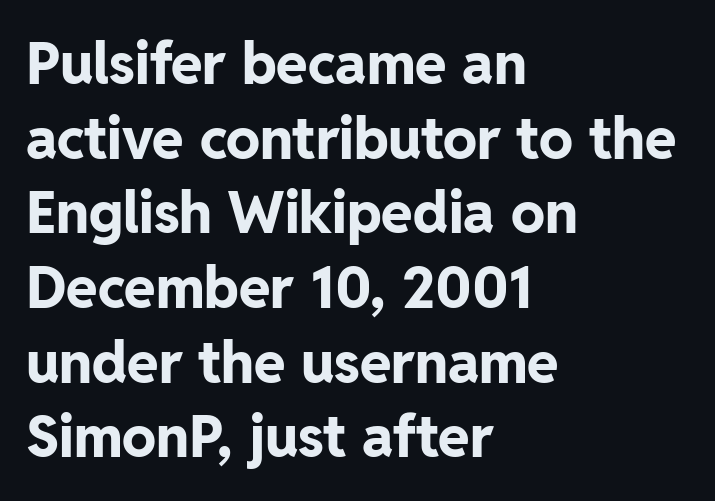
Stroke thickness is high; the sample reads as a true bold. The rendering shows plain stroke endings on the letterforms — a sans-serif design. Is the letter spacing exaggerated? No — it looks like the ordinary default. Left-aligned paragraph, ragged on the right. The letters advance in unequal steps, a hallmark of proportional type. The leading is moderate, giving the passage an even texture.
